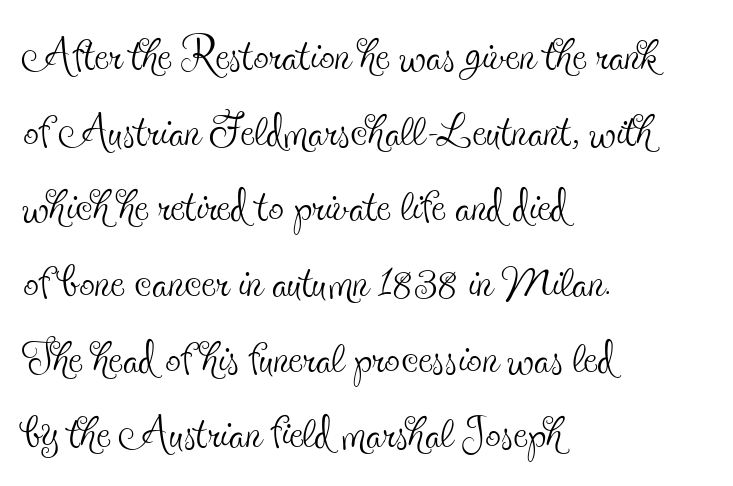
The characters are drawn with everyday or finer stroke widths. You can tell from the footed stems that serif type was used. The type is set solid horizontally, with unmodified tracking.
